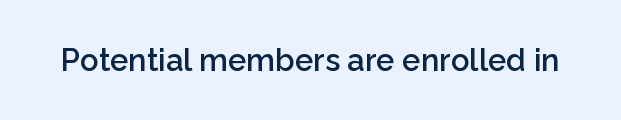
The space directly below the letters is spotless. The letters advance in unequal steps, a hallmark of proportional type. Look at the stroke-to-counter ratio: somewhat heavy, a semibold. Glyph-to-glyph distance matches everyday printed text.
